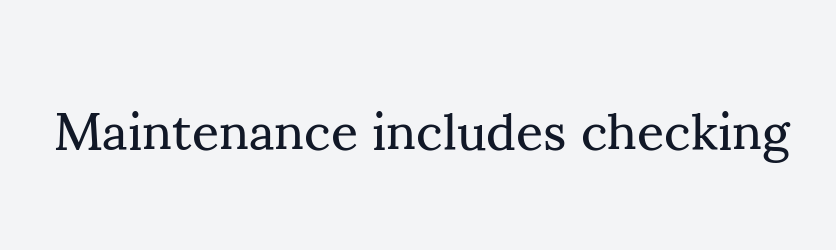
The image shows 53 px regular-weight serif type, upright; set normal letter spacing, not underlined; medium stroke contrast and a small x-height.
